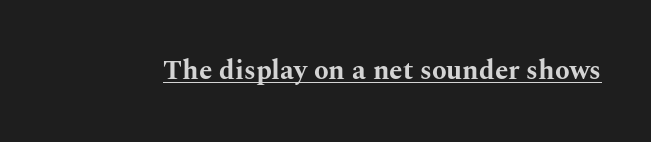
{"italic": "no", "bold": "yes", "underline": "yes", "letter_spacing": "normal", "letter_spacing_em": 0.0, "glyph_px": 27}
